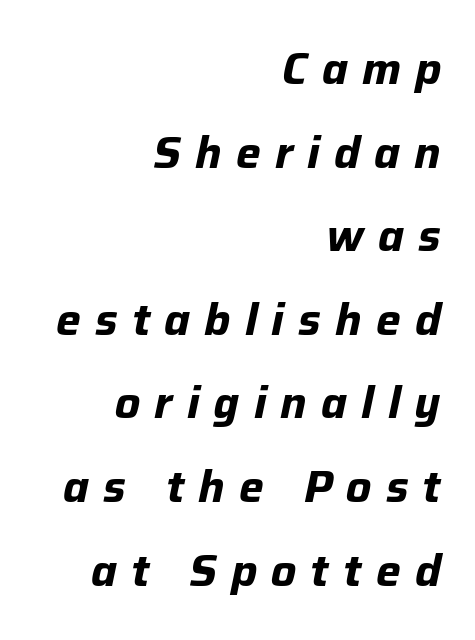
Q: Is the text bold? A: Yes.
Q: Is the text italic (slanted)? A: Yes, it leans right by about 12 degrees.
Q: Is the text underlined? A: No.
Q: How is the paragraph aligned? A: Right-aligned.
Q: Is the spacing between letters normal or unusually wide? A: Unusually wide.
Q: Is the spacing between lines tight, normal or loose? A: Loose.
Q: Width (condensed, normal, or wide)? A: Normal.
Q: Stroke contrast? A: Low.
Q: x-height? A: Medium.
Q: Monospaced? A: No.
